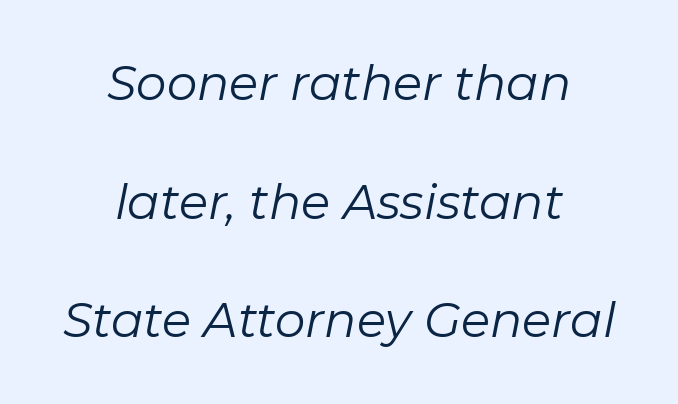
{"italic": "yes", "lean": "right", "slant_degrees": 11, "bold": "no", "weight": "regular", "width": "normal", "stroke_contrast": "low", "x_height": "medium", "monospaced": "no", "underline": "no", "align": "center", "line_spacing": "loose", "line_spacing_ratio": 2.47, "letter_spacing": "normal", "letter_spacing_em": 0.0, "glyph_px": 48}
